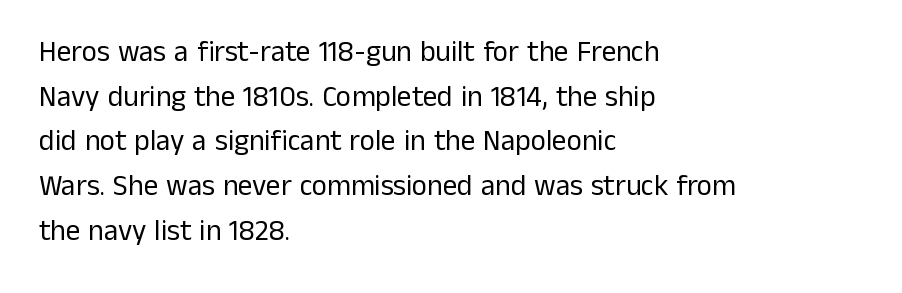
Q: Is the text bold? A: No.
Q: Is the text italic (slanted)? A: No, it is upright.
Q: Is the typeface a serif or a sans-serif typeface? A: Sans-serif.
Q: Is the text underlined? A: No.
Q: How is the paragraph aligned? A: Left-aligned.
Q: Is the spacing between letters normal or unusually wide? A: Normal.
Q: Is the spacing between lines tight, normal or loose? A: Normal.
Q: Width (condensed, normal, or wide)? A: Normal.
Q: Stroke contrast? A: Low.
Q: x-height? A: Medium.
Q: Monospaced? A: No.
